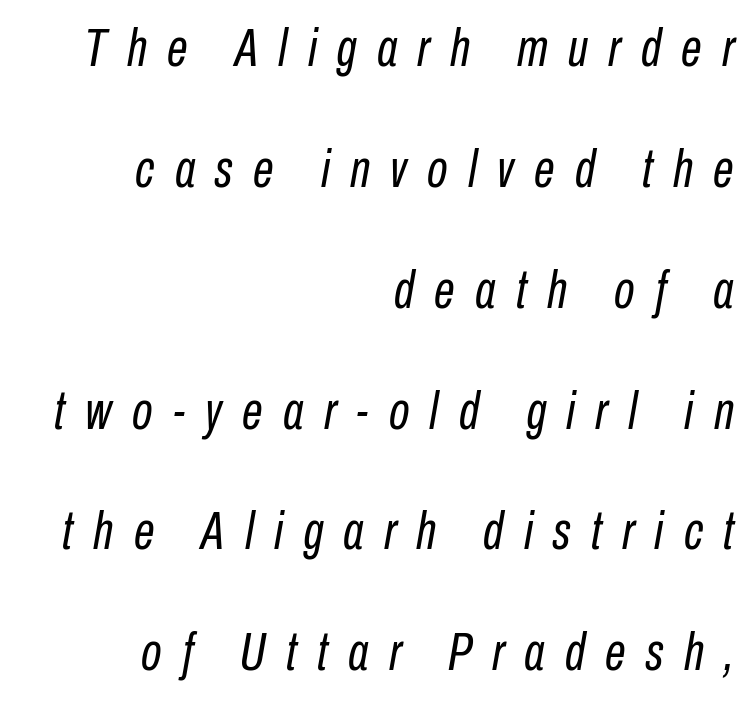
Check the space under the baseline: it is left empty. Slanted lettering throughout. This sample has the flowing, uneven cadence of proportional lettering. Is the block centered? No — it sits flush against the right margin.
